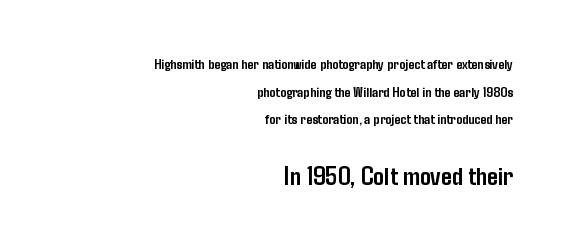
Q: Is the text bold? A: Yes.
Q: Is the text italic (slanted)? A: No, it is upright.
Q: Is the text underlined? A: No.
Q: How is the paragraph aligned? A: Right-aligned.
Q: Is the spacing between letters normal or unusually wide? A: Normal.
Q: Which block of text is set in a larger size, the first (top) or the second (bottom)? A: The second (bottom) one.
